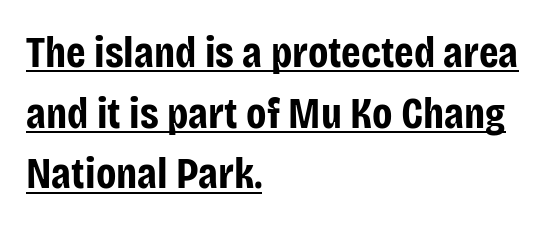
Q: Is the text bold? A: Yes.
Q: Is the text italic (slanted)? A: No, it is upright.
Q: Is the typeface a serif or a sans-serif typeface? A: Sans-serif.
Q: Is the text underlined? A: Yes.
Q: How is the paragraph aligned? A: Left-aligned.
Q: Is the spacing between letters normal or unusually wide? A: Normal.
Q: Is the spacing between lines tight, normal or loose? A: Normal.
Q: Width (condensed, normal, or wide)? A: Condensed.
Q: Stroke contrast? A: Low.
Q: x-height? A: Large.
Q: Monospaced? A: No.
